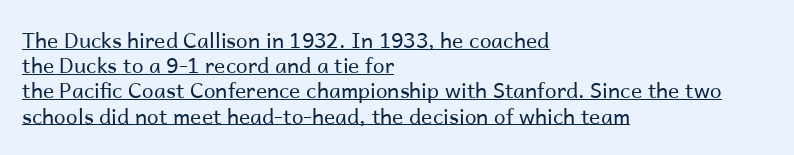
{"italic": "no", "bold": "no", "underline": "yes", "align": "left", "line_spacing_ratio": 1.2, "letter_spacing": "normal", "letter_spacing_em": 0.0, "glyph_px": 21}
